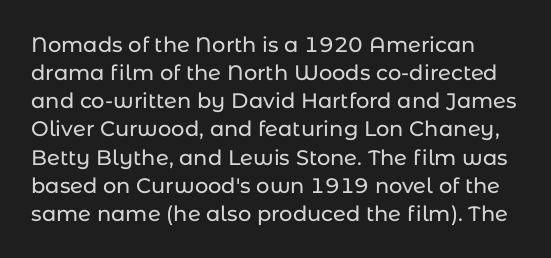
The image shows 21 px text type, upright; set normal line spacing (1.34x), normal letter spacing, not underlined.
